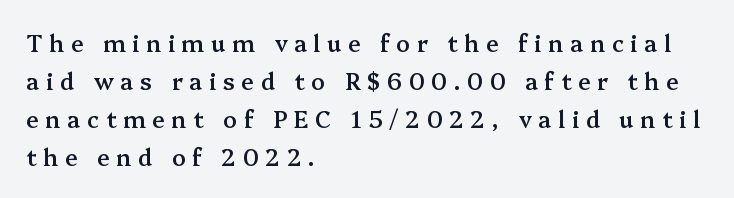
Q: Is the text bold? A: Semi-bold.
Q: Is the text italic (slanted)? A: No, it is upright.
Q: Is the text underlined? A: No.
Q: How is the paragraph aligned? A: Left-aligned.
Q: Is the spacing between letters normal or unusually wide? A: Unusually wide.
Q: Is the spacing between lines tight, normal or loose? A: Normal.
